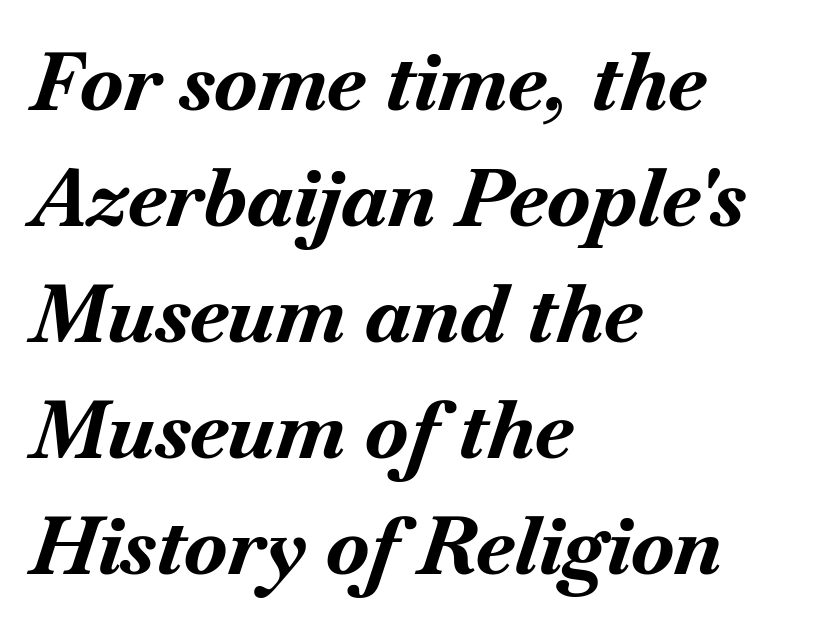
{"italic": "yes", "lean": "right", "slant_degrees": 18, "bold": "yes", "weight": "bold", "width": "normal", "stroke_contrast": "medium", "x_height": "small", "monospaced": "no", "underline": "no", "align": "left", "line_spacing": "normal", "line_spacing_ratio": 1.45, "letter_spacing": "normal", "letter_spacing_em": 0.0, "glyph_px": 80}
